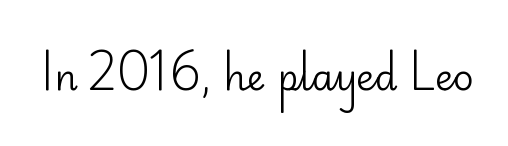
Q: Is the text bold? A: No.
Q: Is the text italic (slanted)? A: No, it is upright.
Q: Is the typeface a serif or a sans-serif typeface? A: Sans-serif.
Q: Is the text underlined? A: No.
Q: Is the spacing between letters normal or unusually wide? A: Normal.
Q: Width (condensed, normal, or wide)? A: Normal.
Q: Stroke contrast? A: Low.
Q: x-height? A: Small.
Q: Monospaced? A: No.
